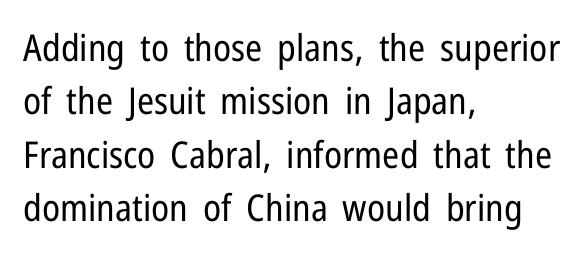
In terms of leading, this rendering sits right in the middle. No extra ink here — the face is not bold. Glance below the letters and you will spot only blank space. The line texture is even and compact thanks to regular tracking. These lines are set flush left with a ragged right edge.
